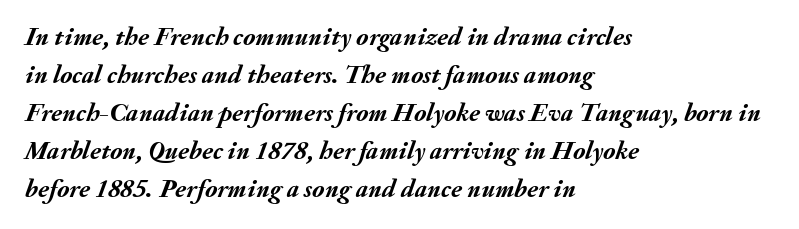
The horizontal fit of the characters is conventional and even. Only glyphs here, with clear space below each row. Honestly, the row spacing looks completely unremarkable. The text carries the slant typical of an italic or oblique font. The passage is arranged the way most books set body copy — flush left.
